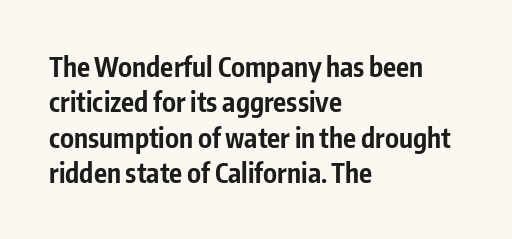
Q: Is the text bold? A: Yes.
Q: Is the text italic (slanted)? A: No, it is upright.
Q: Is the text underlined? A: No.
Q: How is the paragraph aligned? A: Left-aligned.
Q: Is the spacing between letters normal or unusually wide? A: Normal.
Q: Is the spacing between lines tight, normal or loose? A: Normal.
